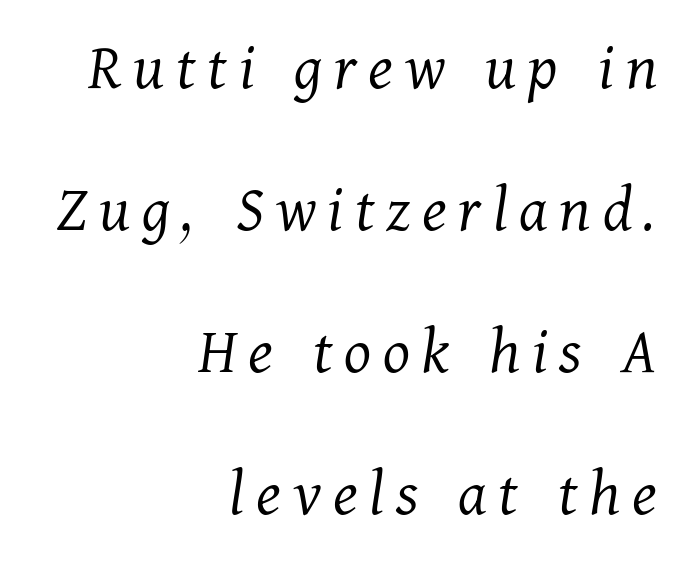
Each stroke keeps to a modest, everyday thickness or less. Horizontally, the lines are justified to the trailing edge only. The area under the type is left untouched. Vertically, the passage feels expansive, rows floating well apart. This sample uses a serif face. The face used here has a pronounced slope to its letters.
